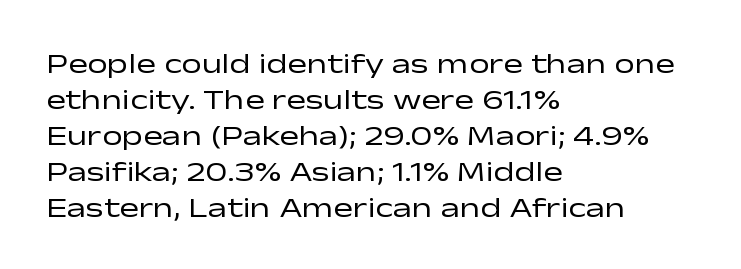
{"serif": "no", "italic": "no", "bold": "no", "weight": "regular", "width": "wide", "stroke_contrast": "low", "x_height": "medium", "monospaced": "no", "underline": "no", "align": "left", "line_spacing_ratio": 1.24, "letter_spacing": "normal", "letter_spacing_em": 0.0, "glyph_px": 29}
